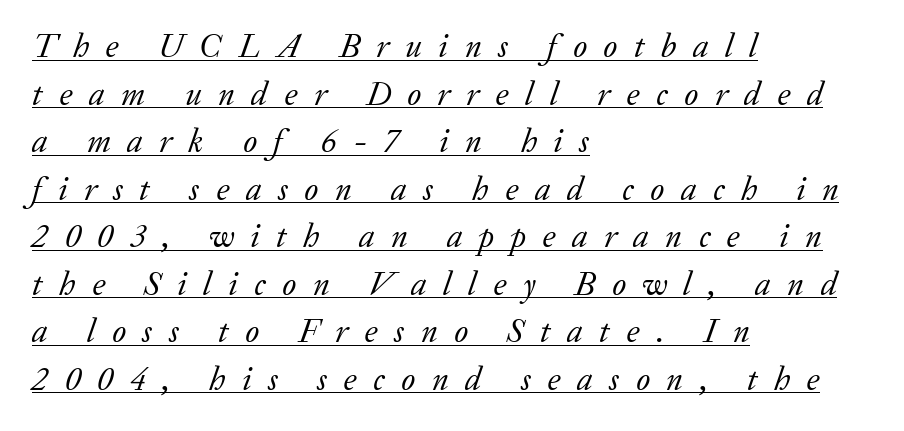
Q: Is the text bold? A: No.
Q: Is the text italic (slanted)? A: Yes, it leans right by about 20 degrees.
Q: Is the typeface a serif or a sans-serif typeface? A: Serif.
Q: Is the text underlined? A: Yes.
Q: How is the paragraph aligned? A: Left-aligned.
Q: Is the spacing between letters normal or unusually wide? A: Unusually wide.
Q: Is the spacing between lines tight, normal or loose? A: Normal.
Q: Width (condensed, normal, or wide)? A: Normal.
Q: Stroke contrast? A: Low.
Q: x-height? A: Medium.
Q: Monospaced? A: No.
